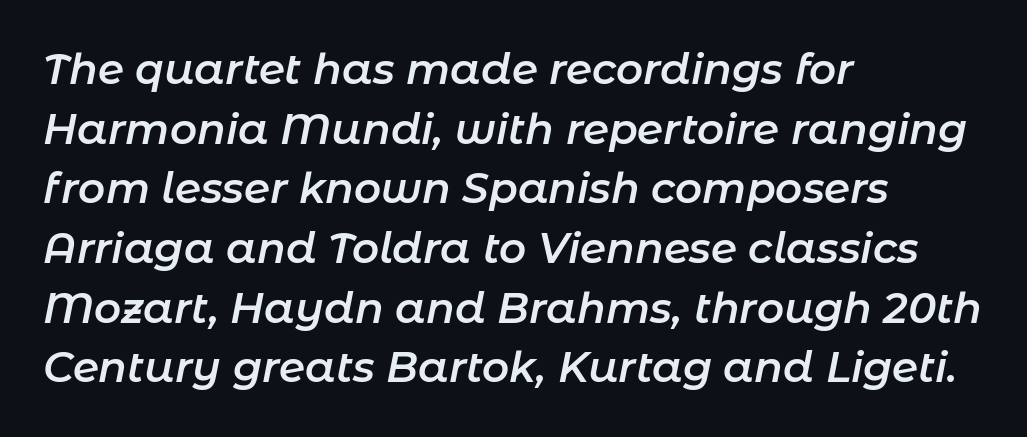
{"italic": "yes", "lean": "right", "slant_degrees": 11, "bold": "semi", "weight": "semibold", "width": "normal", "stroke_contrast": "low", "x_height": "medium", "monospaced": "no", "underline": "no", "align": "left", "line_spacing": "normal", "line_spacing_ratio": 1.42, "letter_spacing": "normal", "letter_spacing_em": 0.0, "glyph_px": 42}
